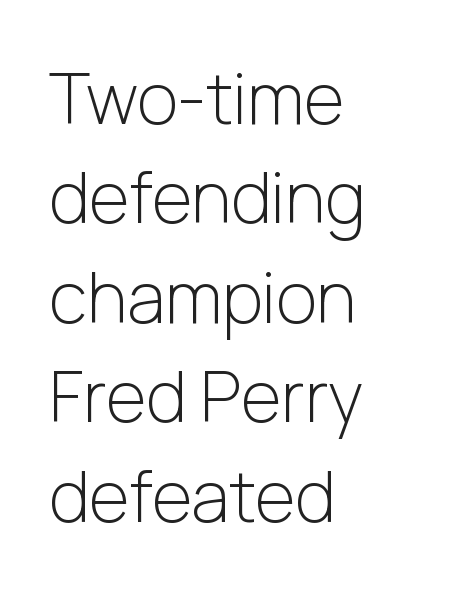
What's the leading like? Ordinary, nothing unusual. Inter-character spacing is left at the font's built-in metrics. Caption: face not bold, strokes unweighted. This rendering uses left alignment, leaving the right contour irregular.
